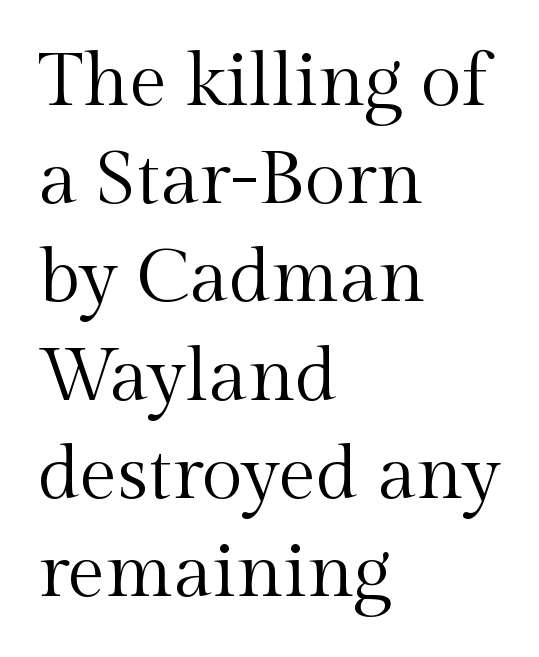
{"serif": "yes", "italic": "no", "bold": "no", "weight": "regular", "width": "normal", "x_height": "medium", "monospaced": "no", "underline": "no", "align": "left", "line_spacing": "normal", "line_spacing_ratio": 1.31, "letter_spacing": "normal", "letter_spacing_em": 0.0, "glyph_px": 75}
